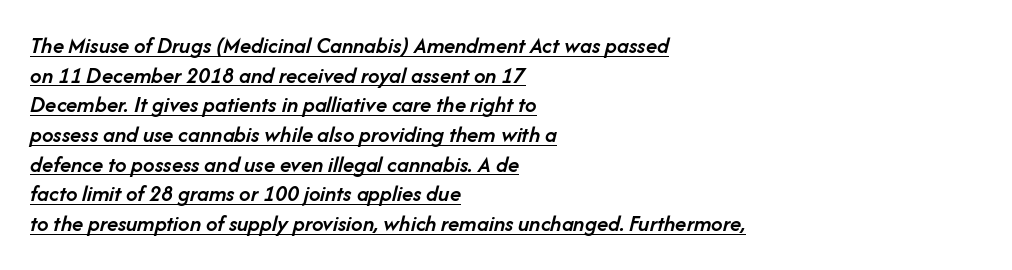
The image shows 23 px text type, italic (leaning right); set left-aligned, normal line spacing (1.29x), normal letter spacing, underlined.
